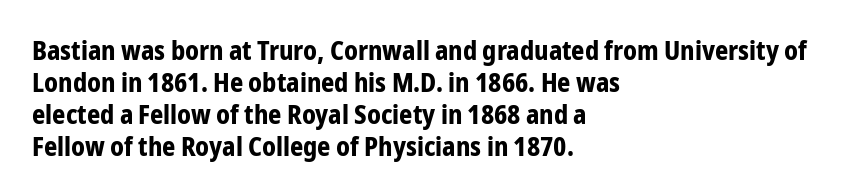
Alignment: flush left. A clean baseline with only descenders dipping below it. Vertical strokes here are truly vertical. Every letter is thick-stroked: bold, no question. A typesetter would call this zero additional tracking.
